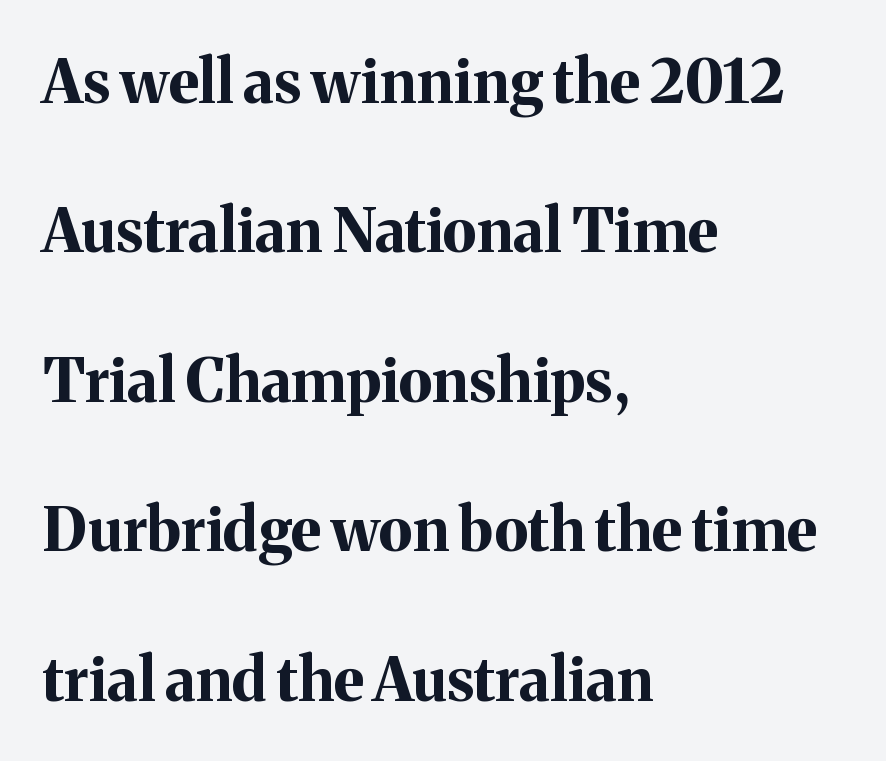
Q: Is the text bold? A: Yes.
Q: Is the text italic (slanted)? A: No, it is upright.
Q: Is the typeface a serif or a sans-serif typeface? A: Serif.
Q: Is the text underlined? A: No.
Q: How is the paragraph aligned? A: Left-aligned.
Q: Is the spacing between letters normal or unusually wide? A: Normal.
Q: Is the spacing between lines tight, normal or loose? A: Loose.
Q: Width (condensed, normal, or wide)? A: Normal.
Q: Stroke contrast? A: Medium.
Q: x-height? A: Medium.
Q: Monospaced? A: No.
